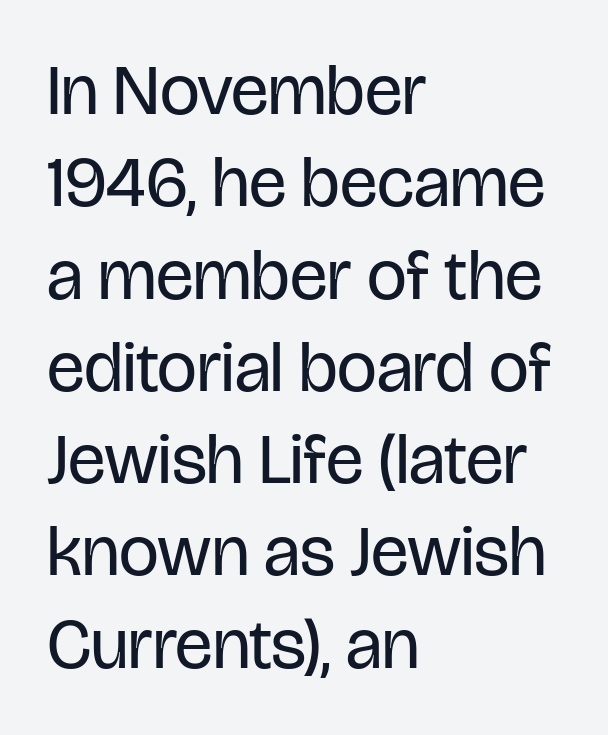
Q: Is the text bold? A: No.
Q: Is the text italic (slanted)? A: No, it is upright.
Q: Is the typeface a serif or a sans-serif typeface? A: Sans-serif.
Q: Is the text underlined? A: No.
Q: How is the paragraph aligned? A: Left-aligned.
Q: Is the spacing between letters normal or unusually wide? A: Normal.
Q: Is the spacing between lines tight, normal or loose? A: Normal.
Q: Width (condensed, normal, or wide)? A: Condensed.
Q: Stroke contrast? A: Low.
Q: x-height? A: Large.
Q: Monospaced? A: No.
